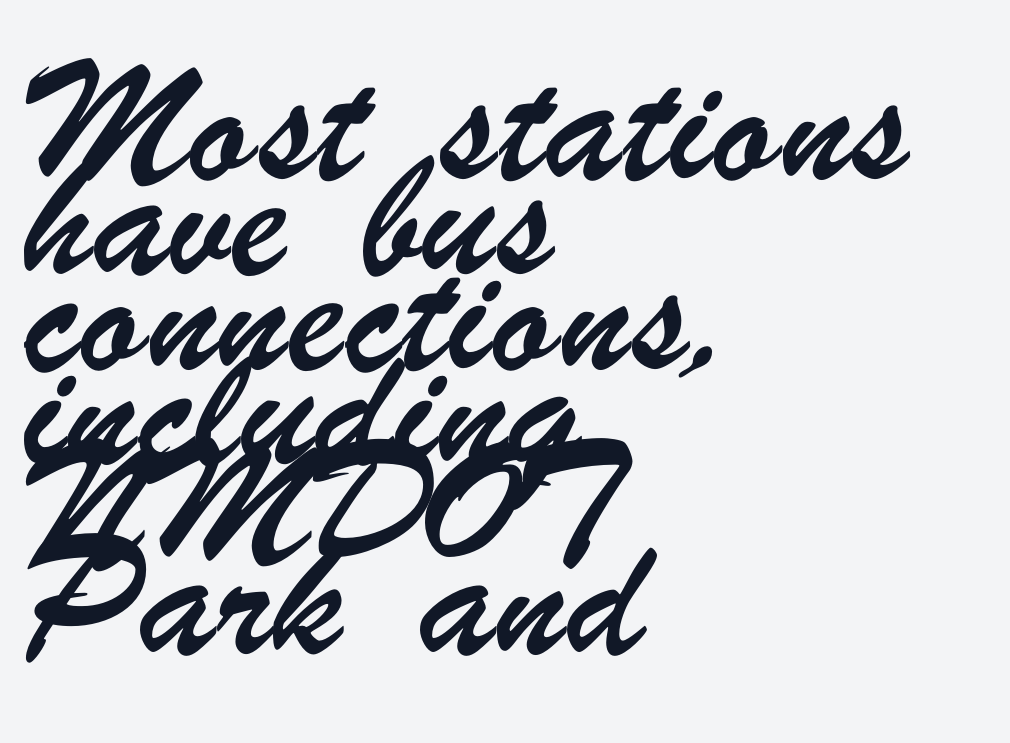
The lines sit at an ordinary, default distance from one another. Check under the words: just untouched page. What stands out about the letter spacing? Nothing — it is the standard amount. The rag falls on the right side of this text block. Nope, no serifs anywhere on these letters. Think of a printed novel: that variable character pitch is what you see here.
